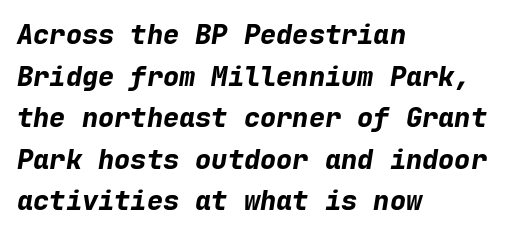
Q: Is the text bold? A: Yes.
Q: Is the text italic (slanted)? A: Yes, it leans right by about 9 degrees.
Q: Is the text underlined? A: No.
Q: How is the paragraph aligned? A: Left-aligned.
Q: Is the spacing between letters normal or unusually wide? A: Normal.
Q: Is the spacing between lines tight, normal or loose? A: Normal.
